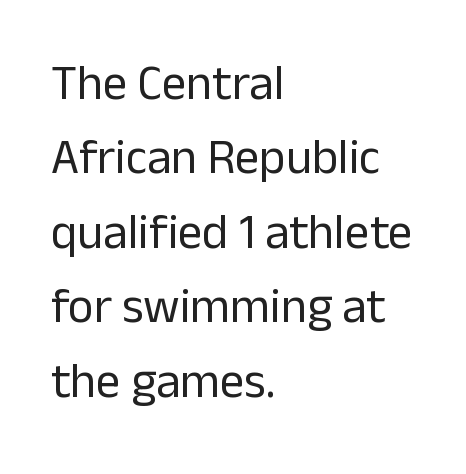
The image shows 49 px regular-weight sans-serif type, upright; set left-aligned, normal line spacing (1.52x), normal letter spacing, not underlined; low stroke contrast and a medium x-height.
